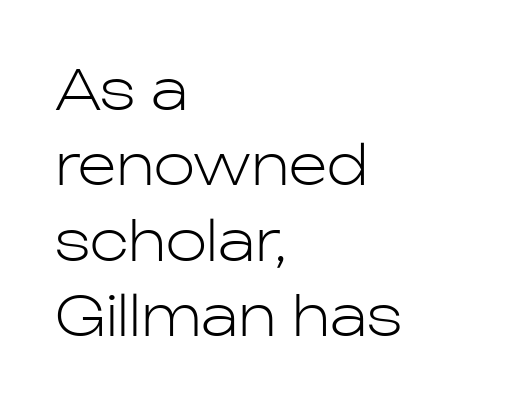
The image shows 55 px light sans-serif type, upright; set left-aligned, normal line spacing (1.37x), normal letter spacing, not underlined; low stroke contrast and a medium x-height.
